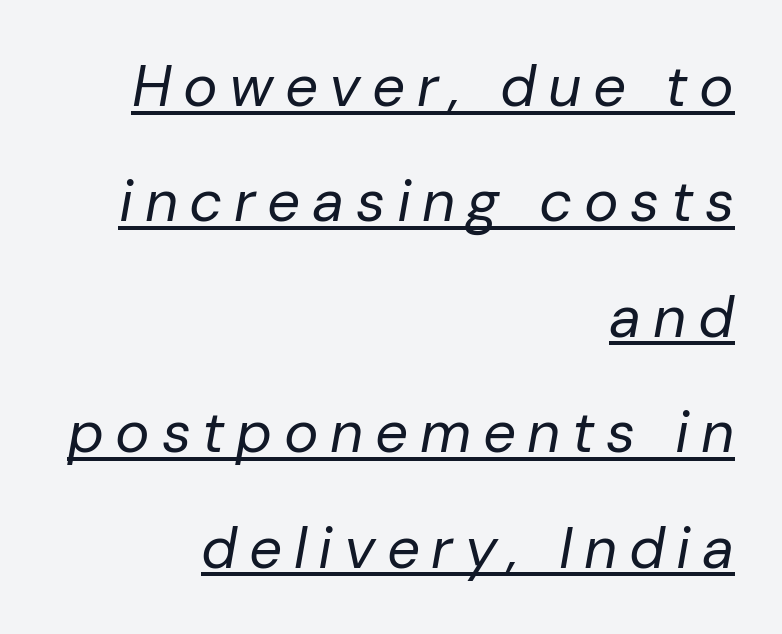
Q: Is the text bold? A: No.
Q: Is the text italic (slanted)? A: Yes, it leans right by about 10 degrees.
Q: Is the text underlined? A: Yes.
Q: How is the paragraph aligned? A: Right-aligned.
Q: Is the spacing between letters normal or unusually wide? A: Unusually wide.
Q: Is the spacing between lines tight, normal or loose? A: Loose.
Q: Width (condensed, normal, or wide)? A: Normal.
Q: Stroke contrast? A: Low.
Q: x-height? A: Medium.
Q: Monospaced? A: No.
